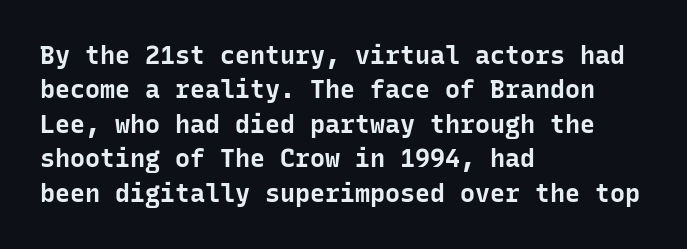
Plain, unruled lines of type. Italic: no, the glyphs are upright roman. The face used here has the dense, thick strokes of a bold. Compared with typical paragraphs, the rows here are spaced about the same. The paragraph has a hard left edge and a soft right edge. Here the glyphs are tracked normally, forming tight word shapes.
